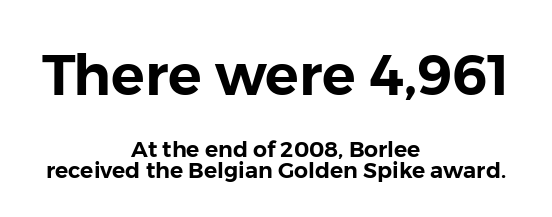
Words appear dense and cohesive because spacing is normal. Proportional: the letters do not fall into vertical columns. Unlike a traditional serif, this face leaves its strokes unadorned. Every stem runs plumb, perpendicular to the baseline. The lines in this sample share a center point and differ in where they start and stop. Baseline-to-baseline distance is barely more than the letter height.
